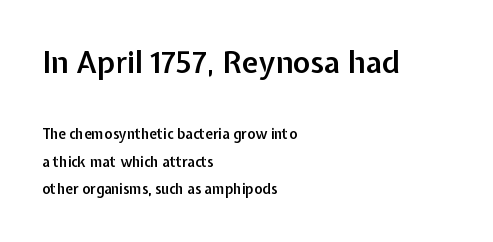
Q: Is the text bold? A: Semi-bold.
Q: Is the text italic (slanted)? A: No, it is upright.
Q: Is the typeface a serif or a sans-serif typeface? A: Sans-serif.
Q: Is the text underlined? A: No.
Q: How is the paragraph aligned? A: Left-aligned.
Q: Is the spacing between letters normal or unusually wide? A: Normal.
Q: Is the spacing between lines tight, normal or loose? A: Loose.
Q: Which block of text is set in a larger size, the first (top) or the second (bottom)? A: The first (top) one.
Q: Width (condensed, normal, or wide)? A: Normal.
Q: Stroke contrast? A: Low.
Q: x-height? A: Medium.
Q: Monospaced? A: No.
